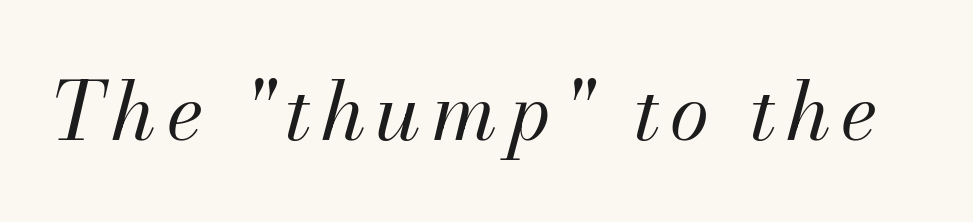
{"italic": "yes", "lean": "right", "slant_degrees": 13, "bold": "no", "weight": "regular", "width": "normal", "stroke_contrast": "medium", "x_height": "small", "monospaced": "no", "underline": "no", "glyph_px": 80}
